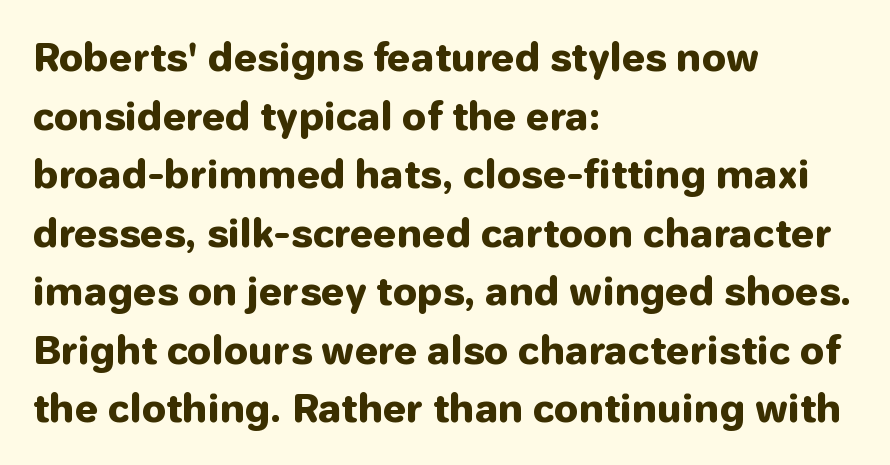
{"serif": "no", "italic": "no", "bold": "yes", "weight": "heavy", "width": "normal", "stroke_contrast": "low", "x_height": "medium", "monospaced": "no", "underline": "no", "align": "left", "line_spacing": "normal", "line_spacing_ratio": 1.54, "letter_spacing": "normal", "letter_spacing_em": 0.0, "glyph_px": 38}
